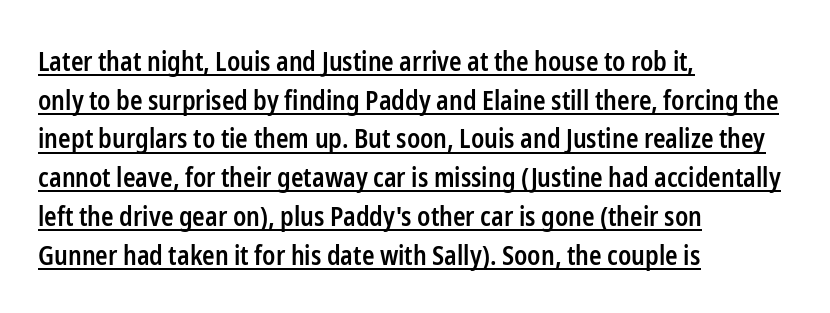
{"italic": "no", "bold": "semi", "underline": "yes", "align": "left", "line_spacing": "normal", "line_spacing_ratio": 1.49, "letter_spacing": "normal", "letter_spacing_em": 0.0, "glyph_px": 26}
